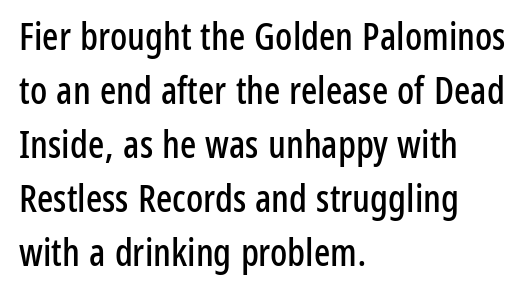
{"serif": "no", "italic": "no", "width": "condensed", "stroke_contrast": "low", "x_height": "medium", "monospaced": "no", "underline": "no", "align": "left", "line_spacing": "normal", "line_spacing_ratio": 1.42, "letter_spacing": "normal", "letter_spacing_em": 0.0, "glyph_px": 38}
